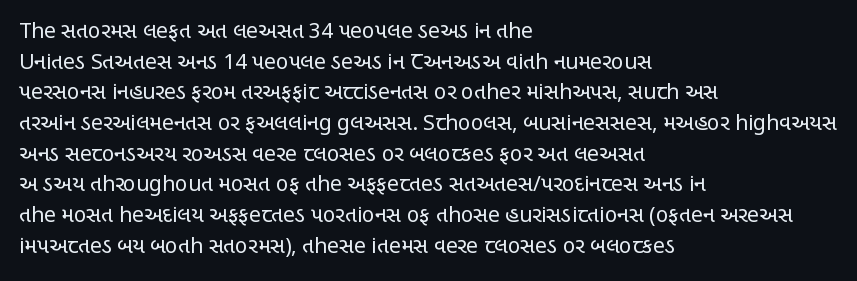
The image shows 21 px text type, upright; set left-aligned, normal line spacing (1.46x), normal letter spacing, not underlined.
